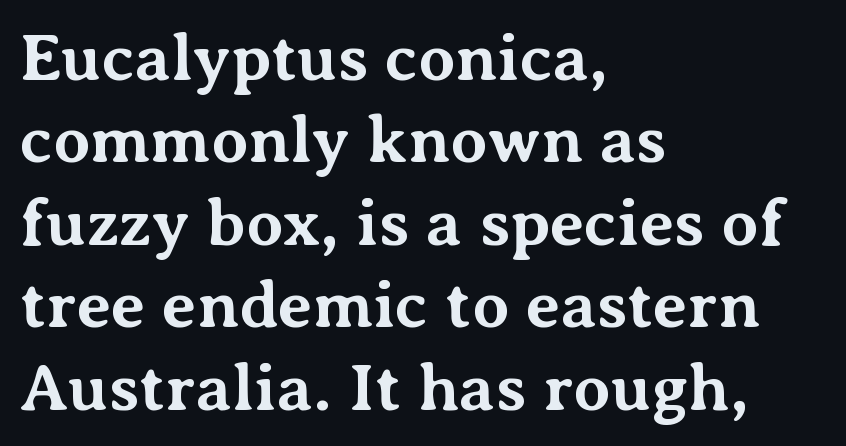
Q: Is the text bold? A: Yes.
Q: Is the text italic (slanted)? A: No, it is upright.
Q: Is the typeface a serif or a sans-serif typeface? A: Serif.
Q: Is the text underlined? A: No.
Q: How is the paragraph aligned? A: Left-aligned.
Q: Is the spacing between letters normal or unusually wide? A: Normal.
Q: Width (condensed, normal, or wide)? A: Normal.
Q: Stroke contrast? A: Medium.
Q: x-height? A: Medium.
Q: Monospaced? A: No.
